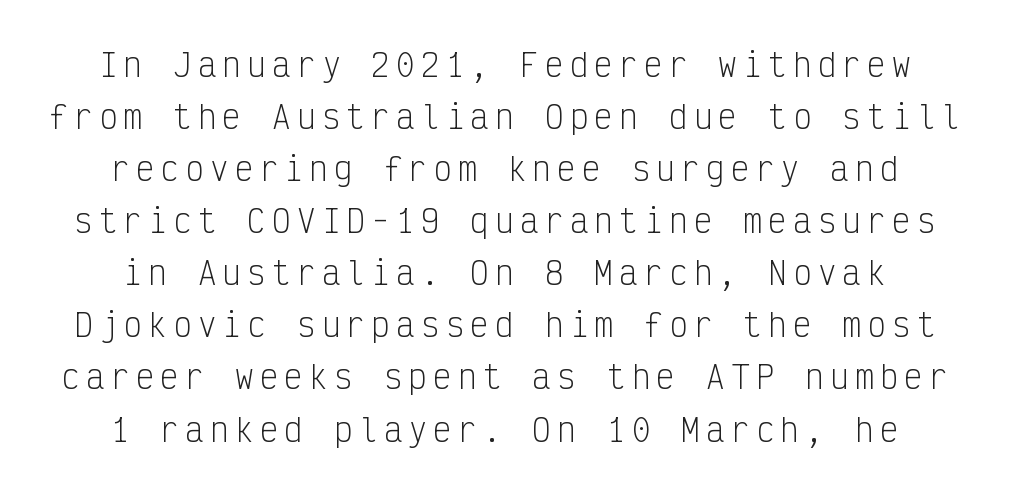
Q: Is the text bold? A: No.
Q: Is the text italic (slanted)? A: No, it is upright.
Q: Is the typeface a serif or a sans-serif typeface? A: Sans-serif.
Q: Is the text underlined? A: No.
Q: Is the spacing between letters normal or unusually wide? A: Unusually wide.
Q: Is the spacing between lines tight, normal or loose? A: Normal.
Q: Width (condensed, normal, or wide)? A: Condensed.
Q: Stroke contrast? A: Low.
Q: x-height? A: Medium.
Q: Monospaced? A: Yes.
